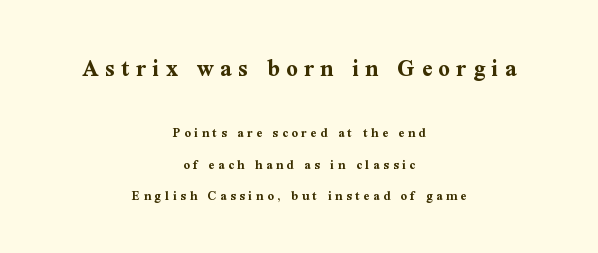
{"italic": "no", "bold": "yes", "underline": "no", "align": "center", "line_spacing": "loose", "line_spacing_ratio": 2.25, "letter_spacing": "wide", "letter_spacing_em": 0.26, "larger_block": "first", "size_ratio": 1.79, "glyph_px": 25}
